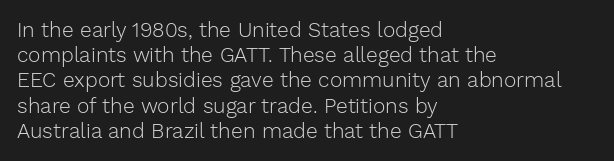
Q: Is the text bold? A: No.
Q: Is the text italic (slanted)? A: No, it is upright.
Q: Is the text underlined? A: No.
Q: How is the paragraph aligned? A: Left-aligned.
Q: Is the spacing between letters normal or unusually wide? A: Normal.
